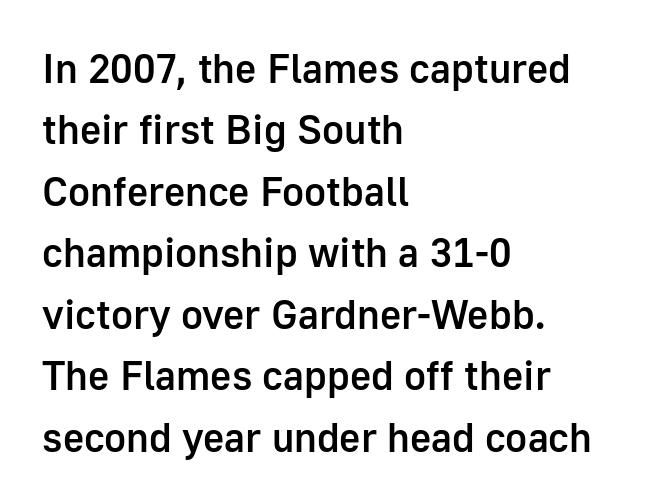
{"serif": "no", "italic": "no", "bold": "semi", "weight": "semibold", "width": "normal", "stroke_contrast": "low", "x_height": "medium", "monospaced": "no", "underline": "no", "align": "left", "line_spacing": "normal", "line_spacing_ratio": 1.5, "letter_spacing": "normal", "letter_spacing_em": 0.0, "glyph_px": 41}
